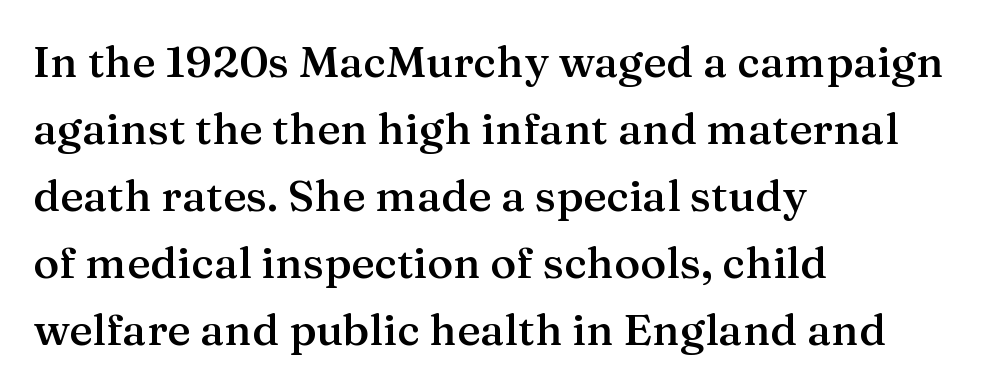
{"serif": "yes", "italic": "no", "bold": "semi", "weight": "semibold", "width": "normal", "stroke_contrast": "medium", "x_height": "medium", "monospaced": "no", "underline": "no", "align": "left", "line_spacing": "normal", "line_spacing_ratio": 1.52, "letter_spacing": "normal", "letter_spacing_em": 0.0, "glyph_px": 44}
